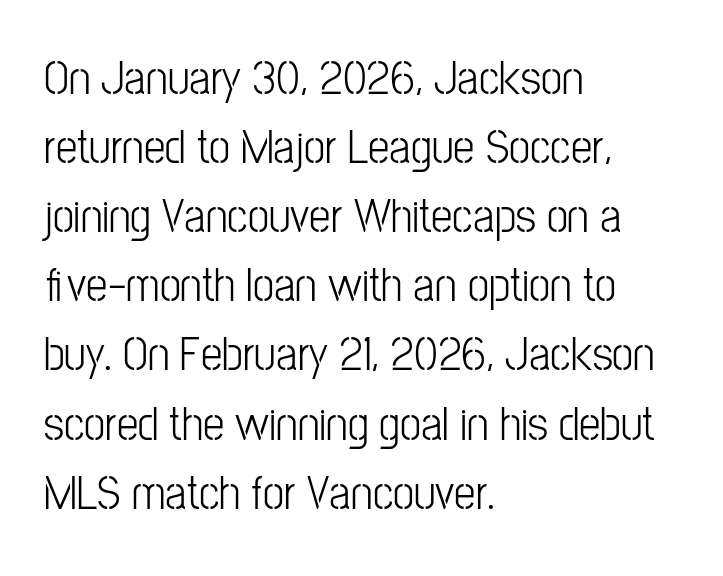
The image shows 48 px condensed sans-serif type, upright; set left-aligned, normal line spacing (1.44x), normal letter spacing, not underlined; low stroke contrast and a medium x-height.
